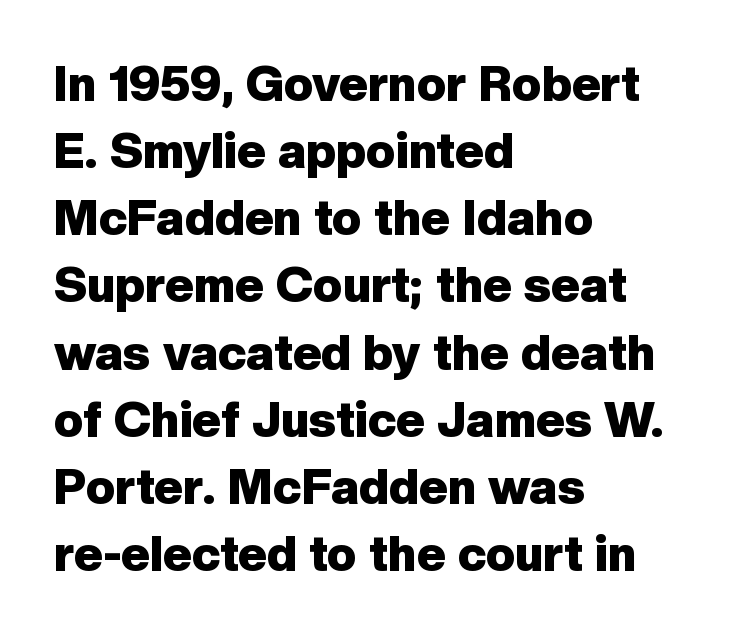
The image shows 49 px heavy sans-serif type, upright; set left-aligned, normal line spacing (1.37x), normal letter spacing, not underlined; low stroke contrast and a medium x-height.
